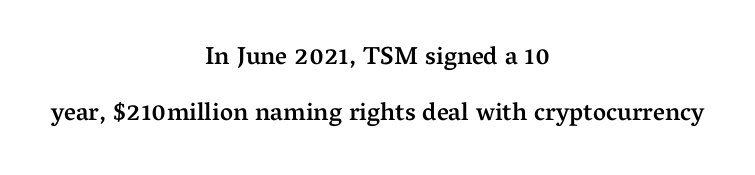
In terms of posture, this sample is upright. Here the glyphs are tracked normally, forming tight word shapes. Quick note: underline off. The rag falls on both sides of this text block equally. In terms of weight, the rendering is demibold, just under bold. The designer dialed line spacing up above the default.
